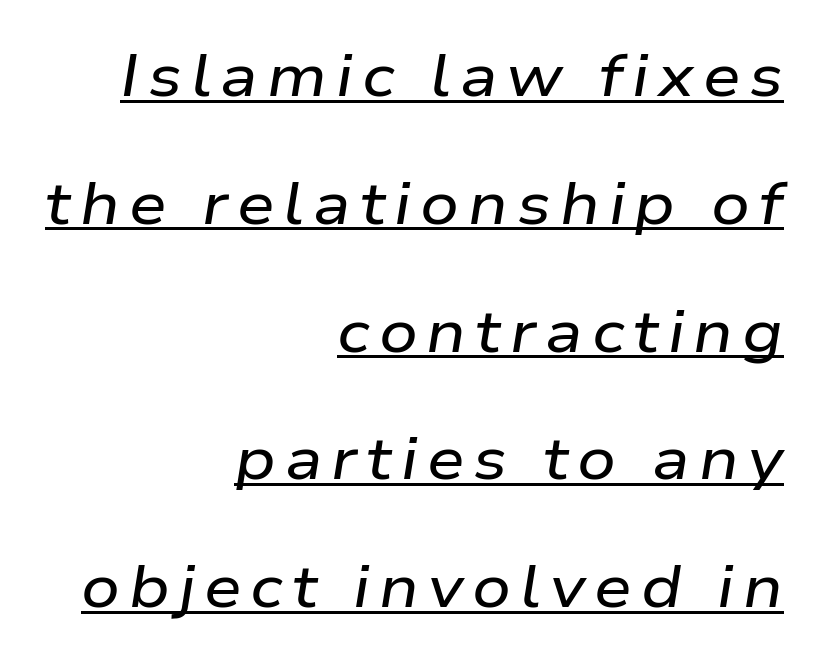
The image shows 60 px wide type, italic (leaning right); set right-aligned, loose line spacing (2.13x), underlined; low stroke contrast and a medium x-height.
